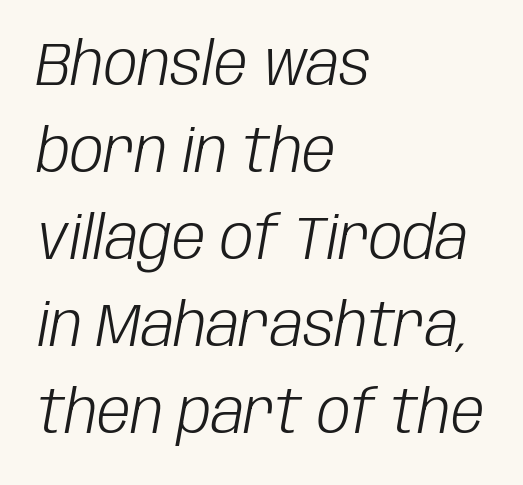
The image shows 60 px light, condensed type, italic (leaning right); set left-aligned, normal line spacing (1.45x), normal letter spacing, not underlined; low stroke contrast and a large x-height.
